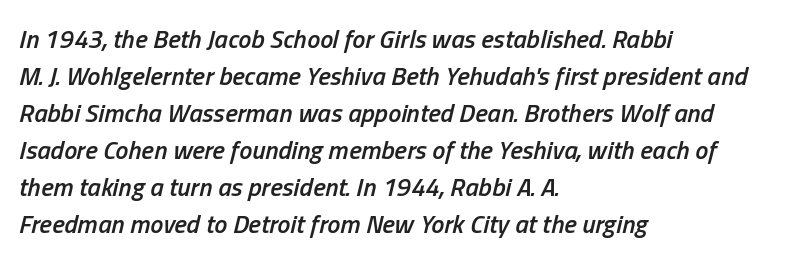
Letter spacing: default. Just letters on the line, the space beneath them empty. The lines in this sample share a left origin and differ only in where they stop. The strokes are fattened partway — semibold, not bold.
